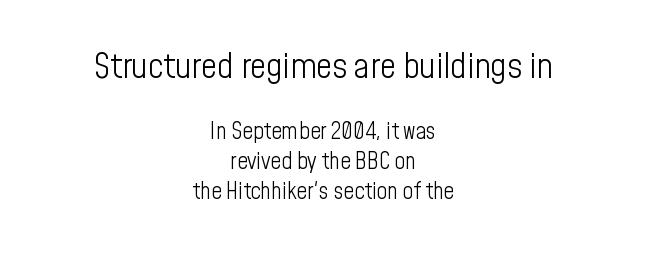
The image shows 35 px light, condensed sans-serif type, upright; set centered, normal line spacing (1.3x), normal letter spacing, not underlined; the first (top) block is 1.52x larger; low stroke contrast and a medium x-height.
